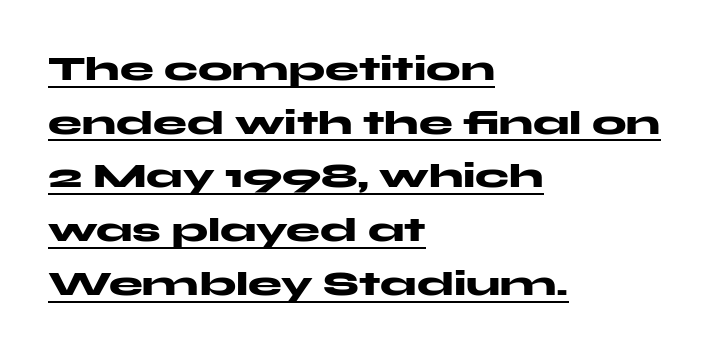
{"serif": "no", "italic": "no", "bold": "yes", "weight": "heavy", "width": "wide", "stroke_contrast": "medium", "x_height": "medium", "monospaced": "no", "underline": "yes", "align": "left", "line_spacing": "normal", "line_spacing_ratio": 1.58, "letter_spacing": "normal", "letter_spacing_em": 0.0, "glyph_px": 34}
